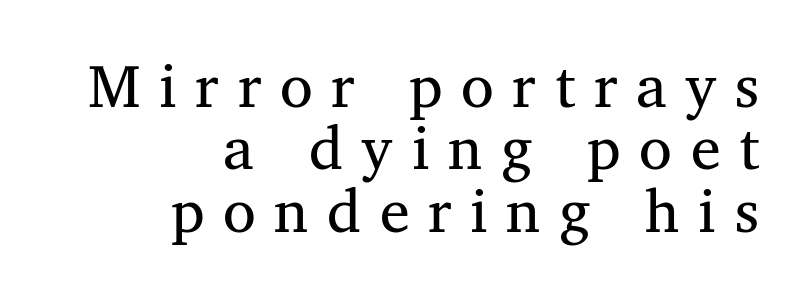
Q: Is the text italic (slanted)? A: No, it is upright.
Q: Is the typeface a serif or a sans-serif typeface? A: Serif.
Q: Is the text underlined? A: No.
Q: How is the paragraph aligned? A: Right-aligned.
Q: Is the spacing between letters normal or unusually wide? A: Unusually wide.
Q: Is the spacing between lines tight, normal or loose? A: Tight.
Q: Width (condensed, normal, or wide)? A: Normal.
Q: Stroke contrast? A: Medium.
Q: x-height? A: Medium.
Q: Monospaced? A: No.
